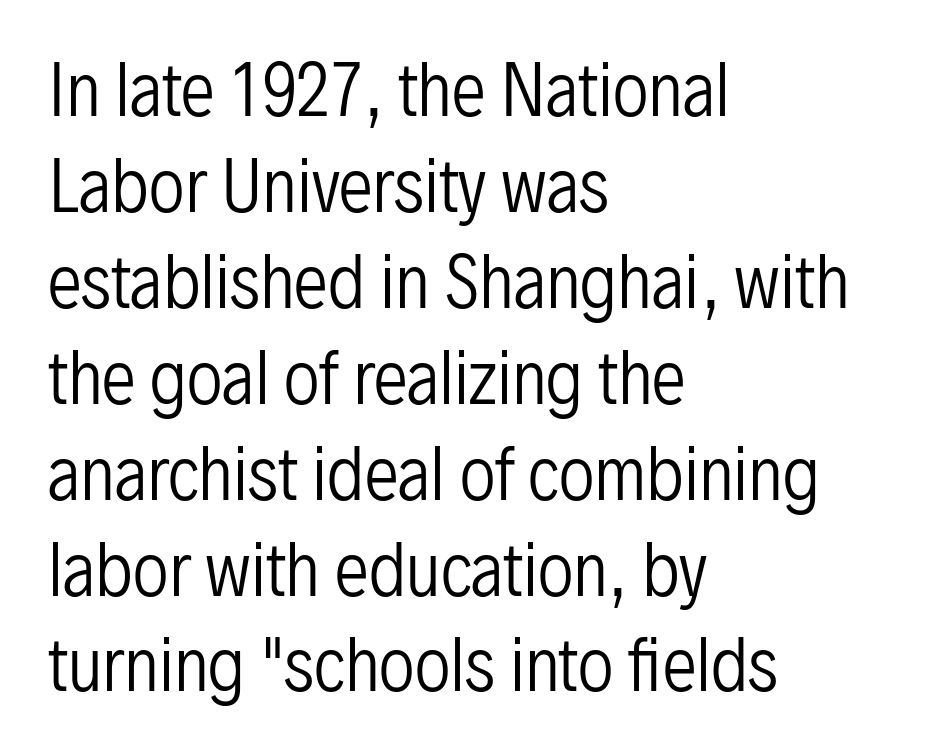
Q: Is the text bold? A: No.
Q: Is the text italic (slanted)? A: No, it is upright.
Q: Is the typeface a serif or a sans-serif typeface? A: Sans-serif.
Q: Is the text underlined? A: No.
Q: How is the paragraph aligned? A: Left-aligned.
Q: Is the spacing between letters normal or unusually wide? A: Normal.
Q: Is the spacing between lines tight, normal or loose? A: Normal.
Q: Width (condensed, normal, or wide)? A: Condensed.
Q: Stroke contrast? A: Low.
Q: x-height? A: Medium.
Q: Monospaced? A: No.
